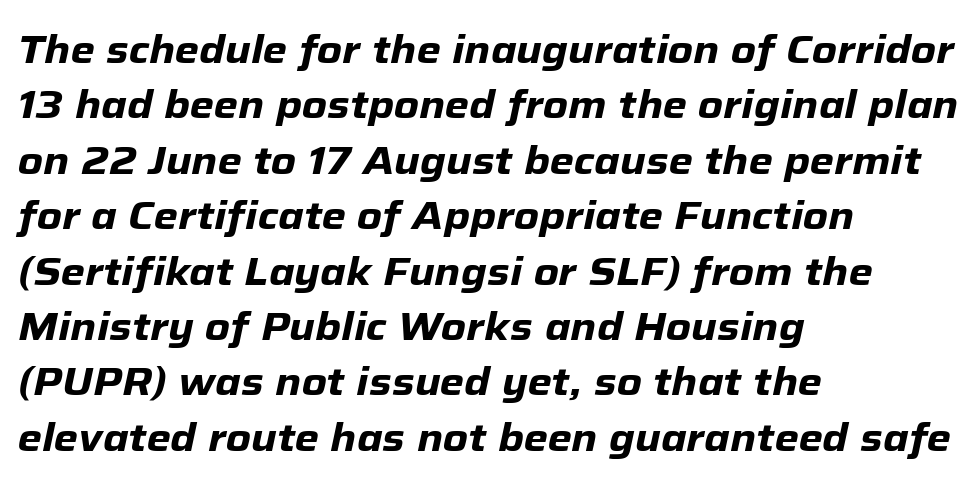
{"italic": "yes", "lean": "right", "slant_degrees": 12, "bold": "yes", "weight": "heavy", "width": "normal", "stroke_contrast": "low", "x_height": "medium", "monospaced": "no", "underline": "no", "align": "left", "line_spacing": "normal", "line_spacing_ratio": 1.42, "letter_spacing": "normal", "letter_spacing_em": 0.0, "glyph_px": 39}
